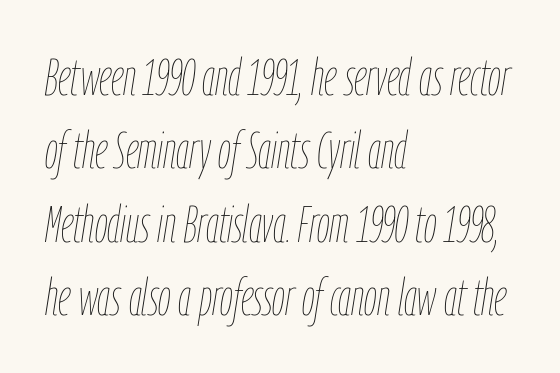
Q: Is the text bold? A: No.
Q: Is the text italic (slanted)? A: Yes, it leans right by about 9 degrees.
Q: Is the text underlined? A: No.
Q: How is the paragraph aligned? A: Left-aligned.
Q: Is the spacing between letters normal or unusually wide? A: Normal.
Q: Is the spacing between lines tight, normal or loose? A: Normal.
Q: Width (condensed, normal, or wide)? A: Condensed.
Q: Stroke contrast? A: Low.
Q: x-height? A: Medium.
Q: Monospaced? A: No.
